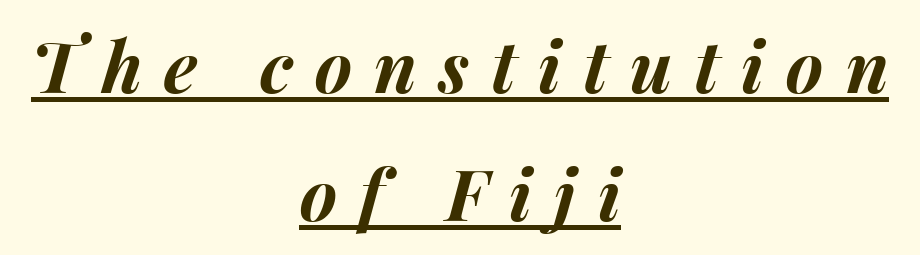
Q: Is the text bold? A: Yes.
Q: Is the text italic (slanted)? A: Yes, it leans right by about 15 degrees.
Q: Is the text underlined? A: Yes.
Q: How is the paragraph aligned? A: Centered.
Q: Is the spacing between letters normal or unusually wide? A: Unusually wide.
Q: Width (condensed, normal, or wide)? A: Normal.
Q: Stroke contrast? A: Medium.
Q: x-height? A: Medium.
Q: Monospaced? A: No.
